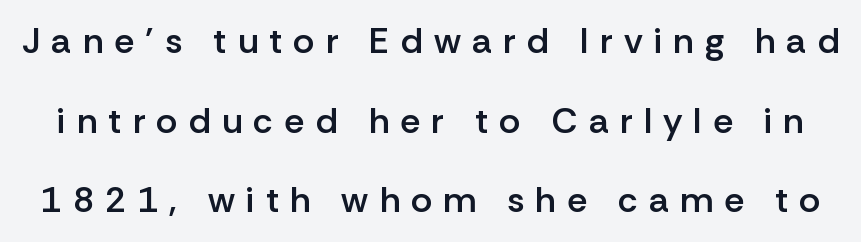
Letter spacing: wide. The characters display no serif detailing; their extremities are plain. Upright lettering throughout. The letters advance in unequal steps, a hallmark of proportional type.
